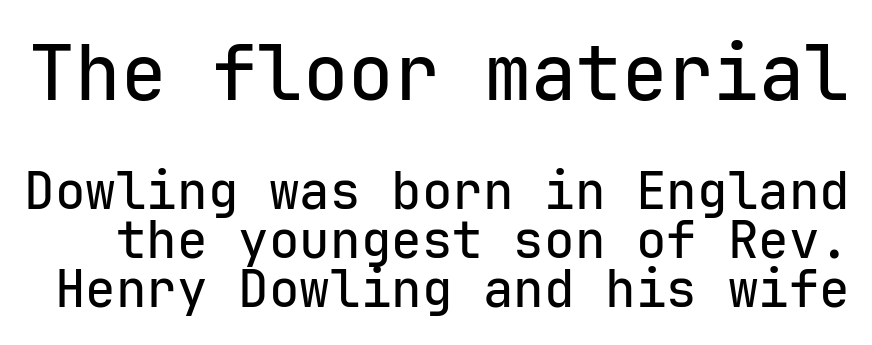
The image shows 76 px sans-serif type, upright, monospaced; set tight line spacing (0.96x), normal letter spacing, not underlined; the first (top) block is 1.49x larger; low stroke contrast and a medium x-height.
